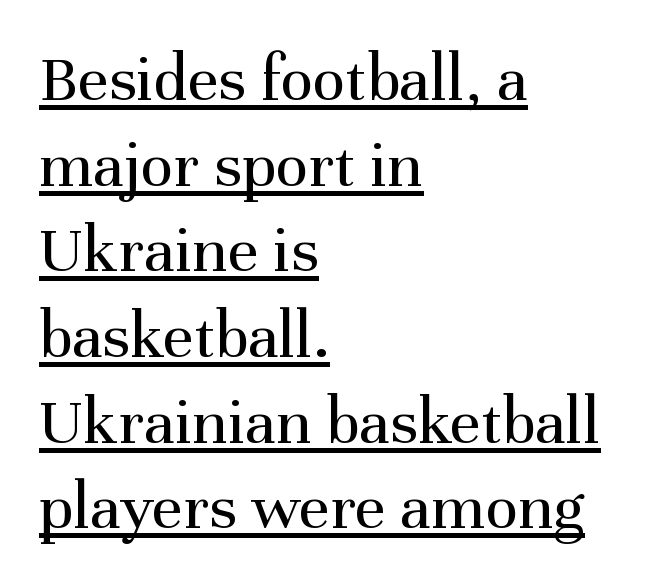
{"serif": "yes", "italic": "no", "bold": "no", "weight": "regular", "width": "normal", "stroke_contrast": "medium", "x_height": "medium", "monospaced": "no", "underline": "yes", "align": "left", "line_spacing": "normal", "line_spacing_ratio": 1.26, "letter_spacing": "normal", "letter_spacing_em": 0.0, "glyph_px": 68}
